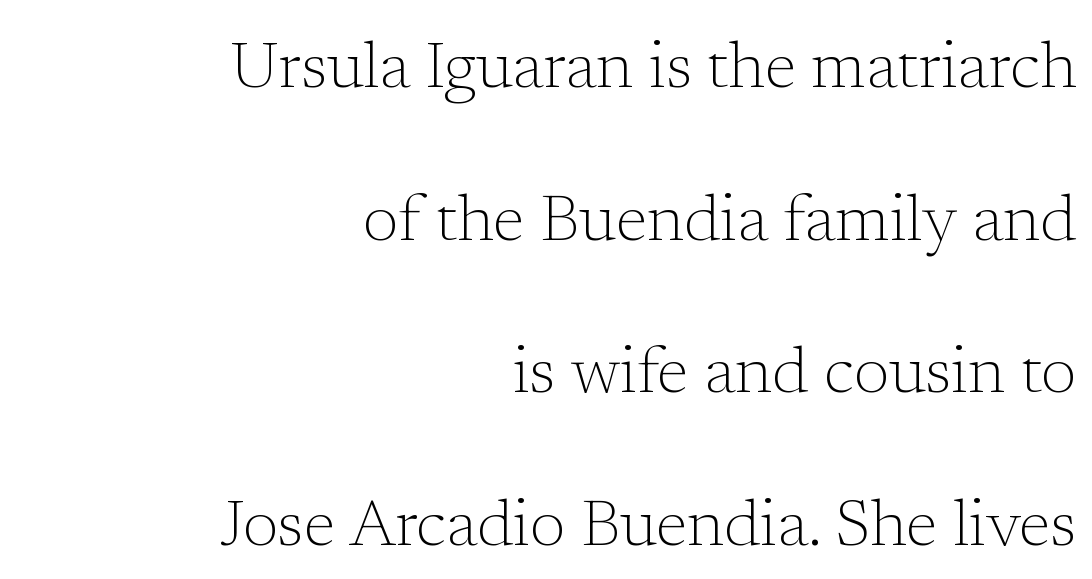
The image shows 65 px light serif type, upright; set right-aligned, loose line spacing (2.35x), normal letter spacing, not underlined; low stroke contrast and a medium x-height.
